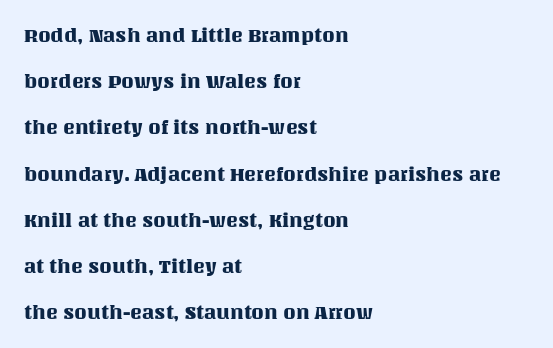
The image shows 20 px text type, upright; set left-aligned, loose line spacing (2.31x), normal letter spacing, not underlined.
